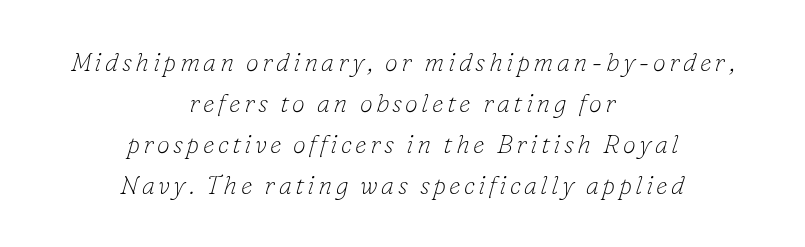
Emphasis-style slanted type is in use. The typesetter chose a symmetrical, centered arrangement here. Stem width sits at or under what a default text font uses. The zone under the glyphs is completely vacant. Students, observe: this is what conventionally led text looks like.
